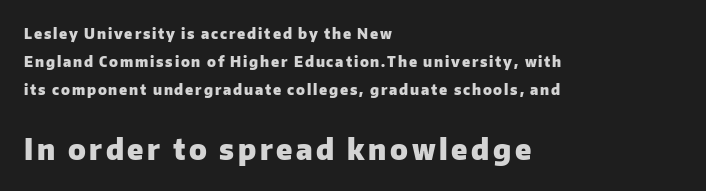
Q: Is the text bold? A: Yes.
Q: Is the text italic (slanted)? A: No, it is upright.
Q: Is the typeface a serif or a sans-serif typeface? A: Sans-serif.
Q: Is the text underlined? A: No.
Q: How is the paragraph aligned? A: Left-aligned.
Q: Is the spacing between lines tight, normal or loose? A: Loose.
Q: Which block of text is set in a larger size, the first (top) or the second (bottom)? A: The second (bottom) one.
Q: Width (condensed, normal, or wide)? A: Normal.
Q: Stroke contrast? A: Low.
Q: x-height? A: Medium.
Q: Monospaced? A: No.
